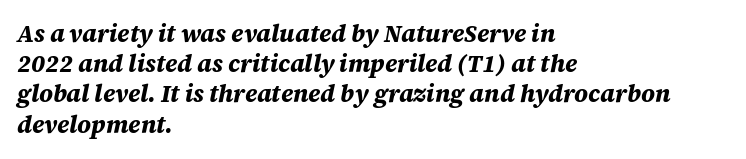
{"italic": "yes", "lean": "right", "slant_degrees": 12, "bold": "yes", "underline": "no", "align": "left", "line_spacing": "normal", "line_spacing_ratio": 1.26, "letter_spacing": "normal", "letter_spacing_em": 0.0, "glyph_px": 24}
